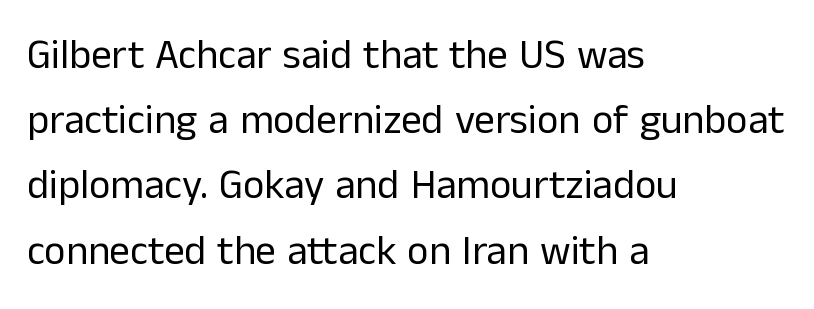
This sample uses an upright cut, with every glyph sitting square on the baseline. This sample uses plain, unmodified letter spacing. Each letter keeps its own natural width here, so spacing adapts to shape. The face used here is a sans, in the tradition of grotesques and geometrics.
